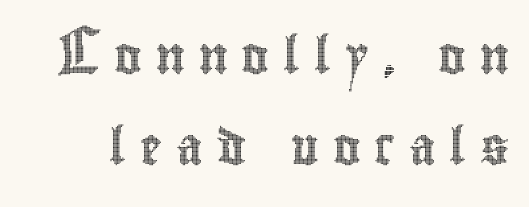
Q: Is the text italic (slanted)? A: No, it is upright.
Q: Is the text underlined? A: No.
Q: Is the spacing between letters normal or unusually wide? A: Unusually wide.
Q: Is the spacing between lines tight, normal or loose? A: Loose.
Q: Width (condensed, normal, or wide)? A: Condensed.
Q: x-height? A: Small.
Q: Monospaced? A: No.
